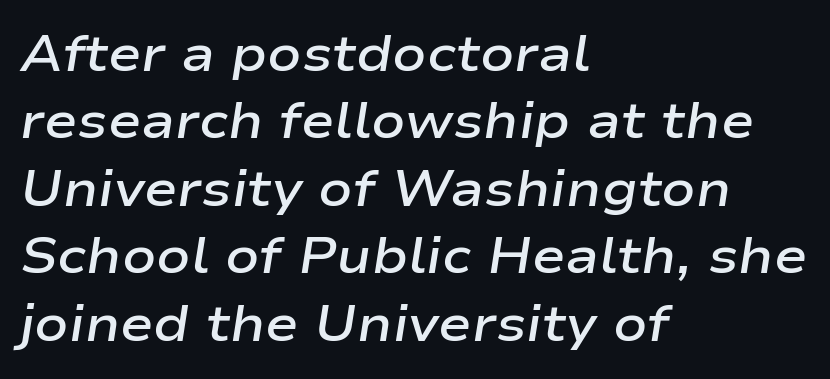
Q: Is the text bold? A: Semi-bold.
Q: Is the text italic (slanted)? A: Yes, it leans right by about 9 degrees.
Q: Is the text underlined? A: No.
Q: How is the paragraph aligned? A: Left-aligned.
Q: Is the spacing between letters normal or unusually wide? A: Normal.
Q: Is the spacing between lines tight, normal or loose? A: Normal.
Q: Width (condensed, normal, or wide)? A: Wide.
Q: Stroke contrast? A: Low.
Q: x-height? A: Medium.
Q: Monospaced? A: No.
